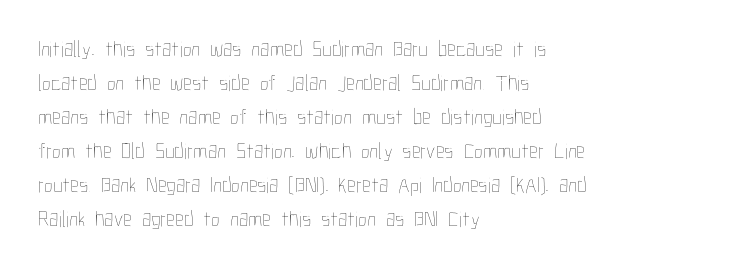
Q: Is the text bold? A: No.
Q: Is the text italic (slanted)? A: No, it is upright.
Q: Is the text underlined? A: No.
Q: How is the paragraph aligned? A: Left-aligned.
Q: Is the spacing between letters normal or unusually wide? A: Normal.
Q: Is the spacing between lines tight, normal or loose? A: Normal.
